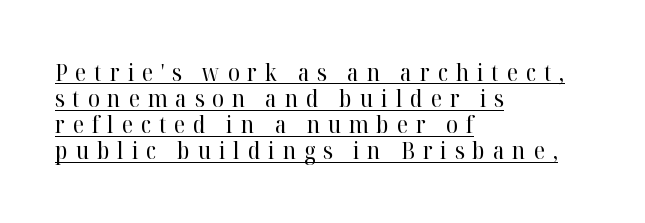
Leading: reduced. What stands out about the letter spacing? Its width — letters are far apart. This sample uses an upright cut, with every glyph sitting square on the baseline. Is there an underline? Yes — a line sits under the letters. The rag falls on the right side of this text block. The passage shown is not bold in any degree.
